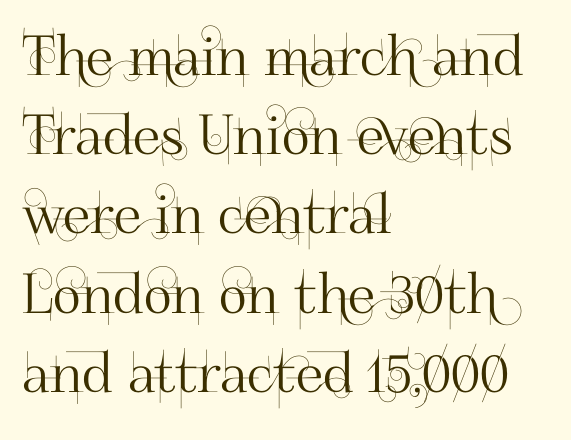
Are there feet on the stems? There aren't — it's a sans. You could not count columns in this text — the font is proportionally spaced. No italicization has been applied; the sample stays upright. The rendering uses a moderate line-height, typical for paragraphs.
